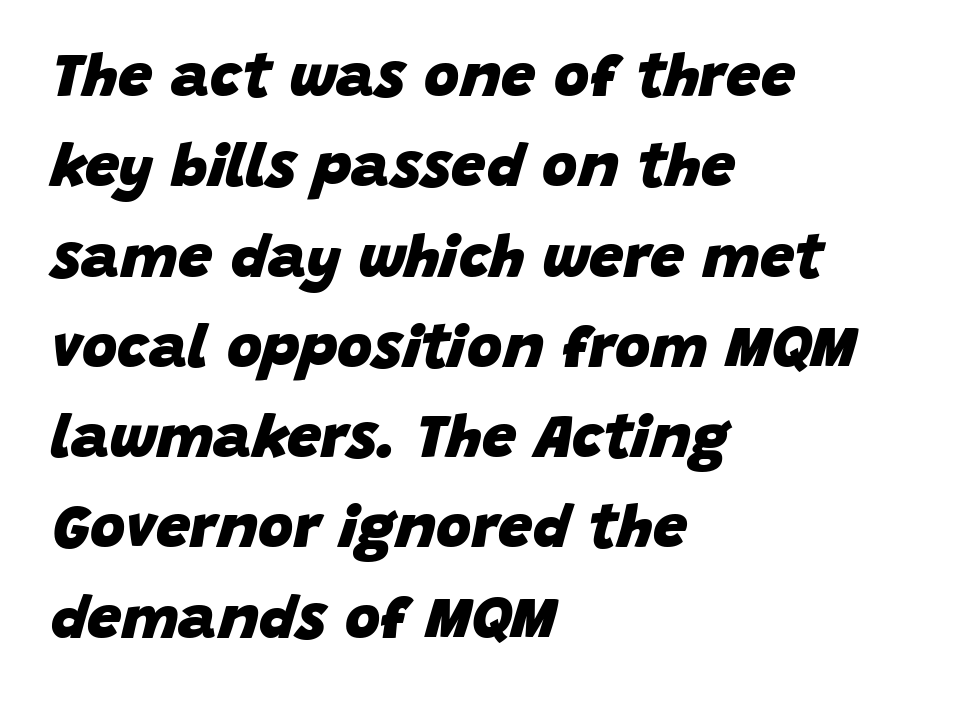
{"italic": "yes", "lean": "right", "slant_degrees": 15, "bold": "yes", "weight": "heavy", "width": "normal", "stroke_contrast": "low", "x_height": "large", "monospaced": "no", "underline": "no", "align": "left", "line_spacing": "normal", "line_spacing_ratio": 1.48, "letter_spacing": "normal", "letter_spacing_em": 0.0, "glyph_px": 61}
